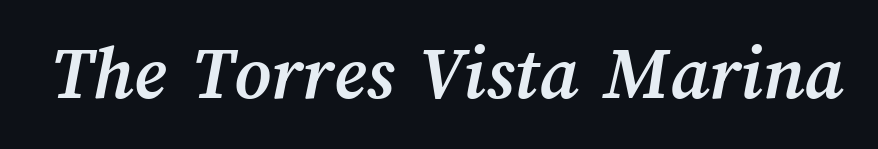
The type is set solid horizontally, with unmodified tracking. No word sits above an underline. Note the varied advance widths — an 'i' is clearly narrower than an 'm'. The letters are bold, with thick, heavy strokes.
